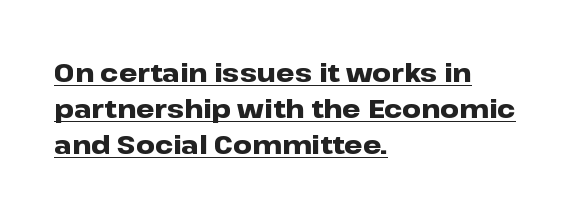
{"italic": "no", "bold": "yes", "underline": "yes", "align": "left", "line_spacing": "normal", "line_spacing_ratio": 1.39, "letter_spacing": "normal", "letter_spacing_em": 0.0, "glyph_px": 26}
